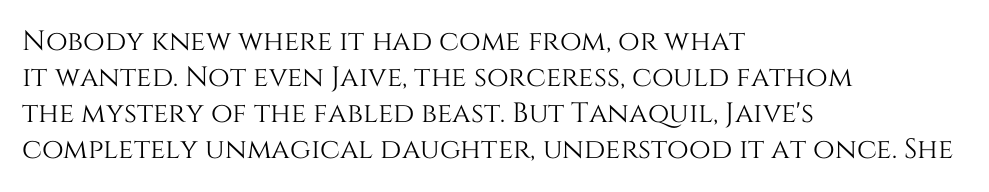
Q: Is the text italic (slanted)? A: No, it is upright.
Q: Is the text underlined? A: No.
Q: How is the paragraph aligned? A: Left-aligned.
Q: Is the spacing between letters normal or unusually wide? A: Normal.
Q: Is the spacing between lines tight, normal or loose? A: Normal.
Q: Width (condensed, normal, or wide)? A: Normal.
Q: Stroke contrast? A: Medium.
Q: x-height? A: Large.
Q: Monospaced? A: No.
